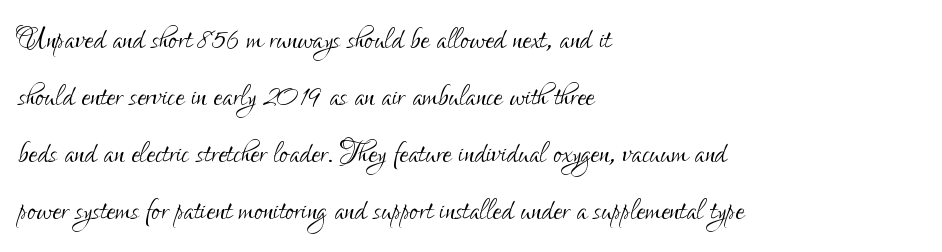
{"serif": "no", "bold": "no", "weight": "light", "width": "condensed", "stroke_contrast": "low", "x_height": "small", "monospaced": "no", "underline": "no", "align": "left", "line_spacing": "normal", "line_spacing_ratio": 1.46, "letter_spacing": "normal", "letter_spacing_em": 0.0, "glyph_px": 39}
